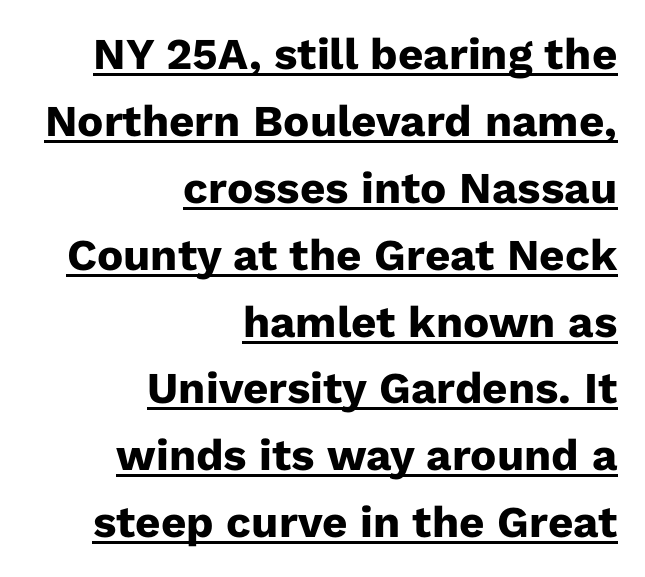
Font category for this specimen: sans-serif. It's the straight-up-and-down kind of type. The line-height multiplier appears to be the usual default. This rendering leaves character spacing at its baseline value. This rendering features underlined lettering.
